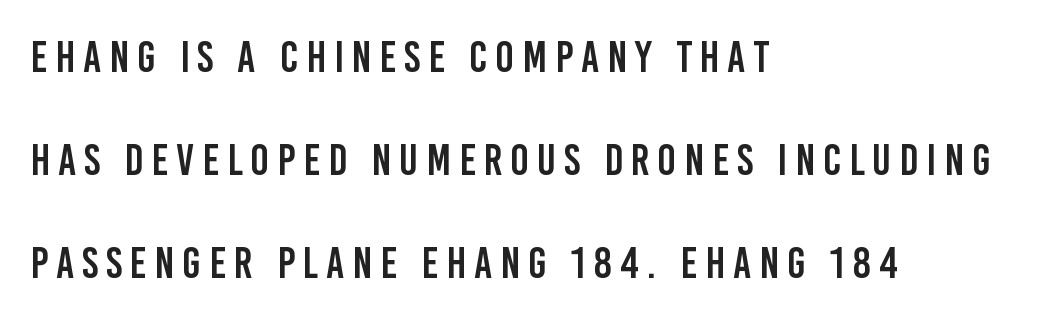
No word sits above an underline. Here the designer chose a conventional face with non-uniform glyph widths. A roman cut, with each character standing at attention. The face used here is a sans, in the tradition of grotesques and geometrics. Short and long lines alike share a common starting point at left. Vertically, the passage feels expansive, rows floating well apart.
